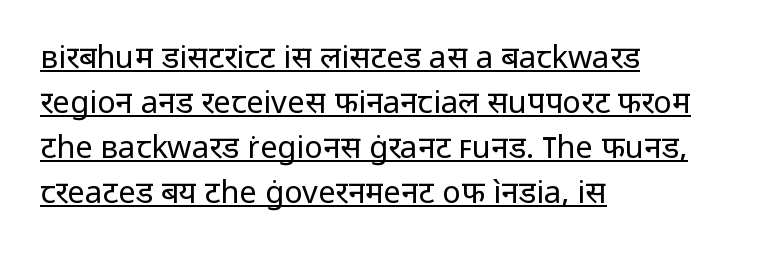
Q: Is the text bold? A: No.
Q: Is the text italic (slanted)? A: No, it is upright.
Q: Is the typeface a serif or a sans-serif typeface? A: Sans-serif.
Q: Is the text underlined? A: Yes.
Q: How is the paragraph aligned? A: Left-aligned.
Q: Is the spacing between letters normal or unusually wide? A: Normal.
Q: Is the spacing between lines tight, normal or loose? A: Normal.
Q: Width (condensed, normal, or wide)? A: Normal.
Q: Stroke contrast? A: Low.
Q: x-height? A: Medium.
Q: Monospaced? A: No.
